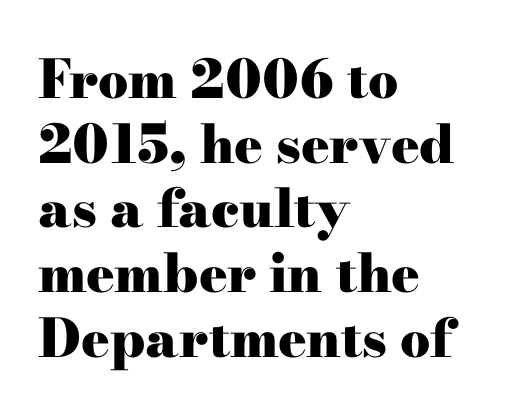
The image shows 53 px heavy, wide serif type, upright; set left-aligned, line spacing 1.22x, normal letter spacing, not underlined; high stroke contrast and a small x-height.
